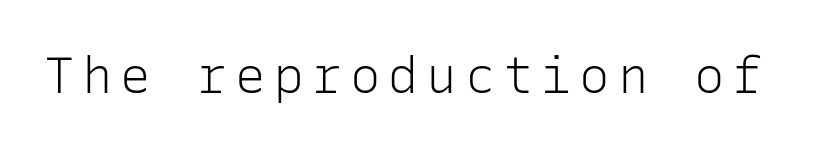
The image shows 51 px light sans-serif type, upright, monospaced; set not underlined; low stroke contrast and a medium x-height.
